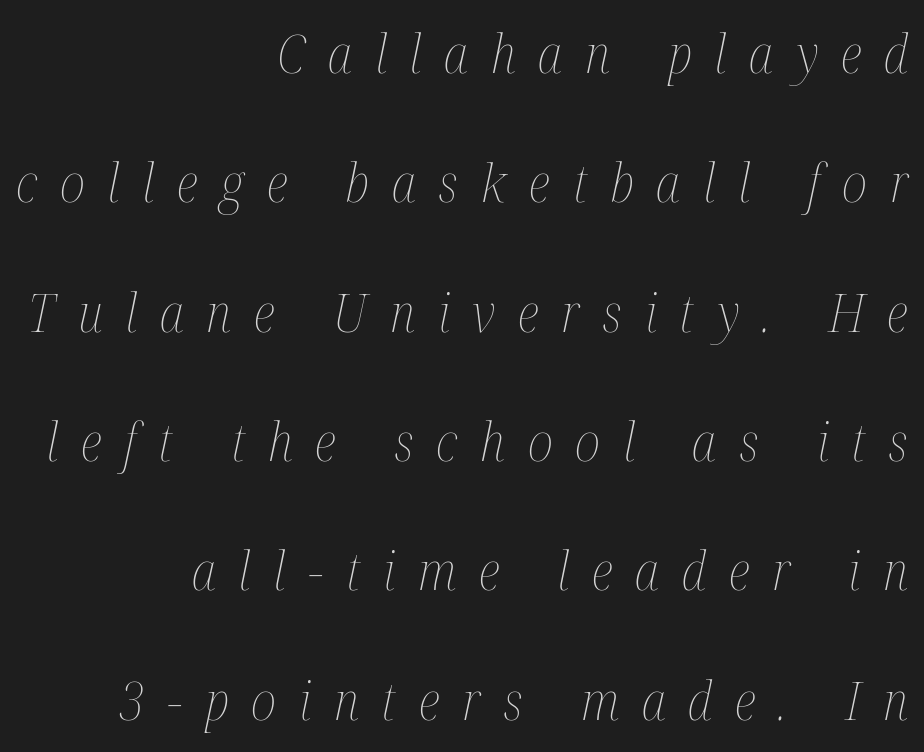
The image shows 53 px thin, condensed type, italic (leaning right); set right-aligned, loose line spacing (2.44x), unusually wide letter spacing (+0.43 em), not underlined; medium stroke contrast and a medium x-height.
